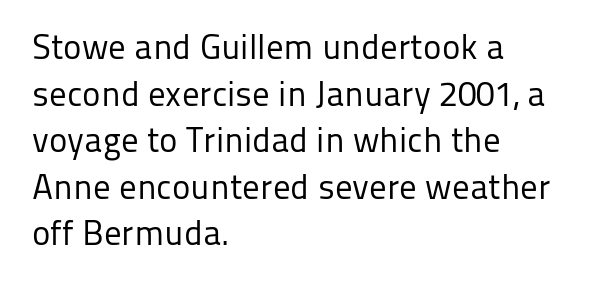
{"serif": "no", "italic": "no", "bold": "no", "weight": "regular", "width": "normal", "stroke_contrast": "low", "x_height": "medium", "monospaced": "no", "underline": "no", "align": "left", "line_spacing": "normal", "line_spacing_ratio": 1.33, "letter_spacing": "normal", "letter_spacing_em": 0.0, "glyph_px": 35}
